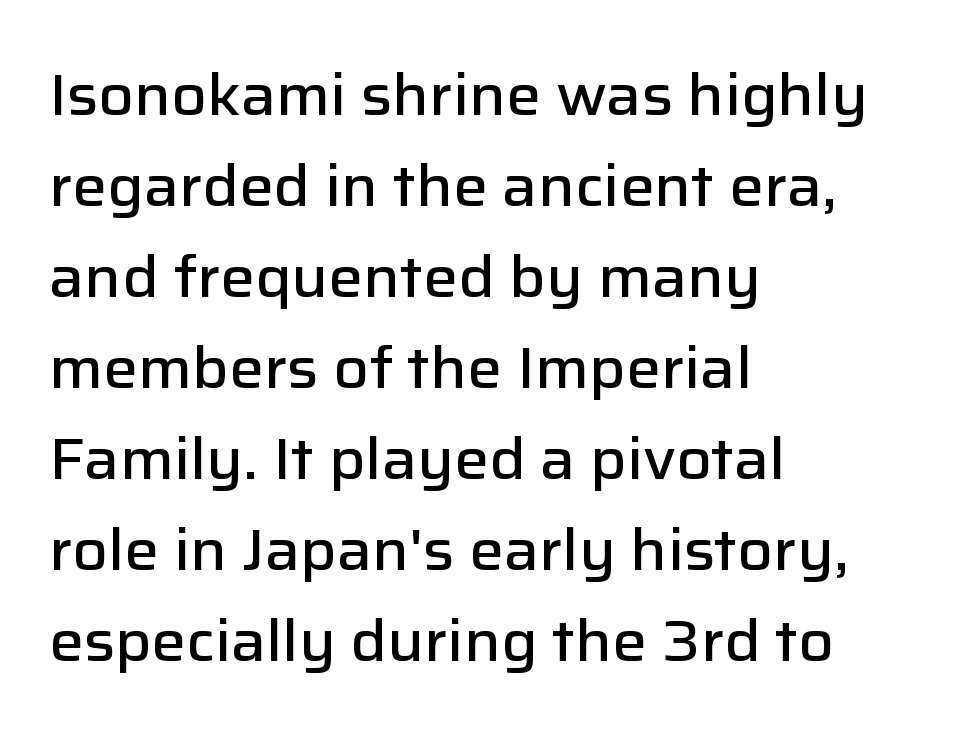
The image shows 58 px semibold sans-serif type, upright; set left-aligned, normal line spacing (1.57x), normal letter spacing, not underlined; low stroke contrast and a medium x-height.
